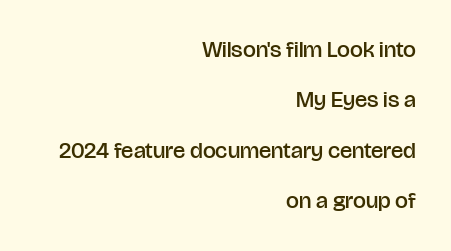
The image shows 23 px text type, upright; set right-aligned, loose line spacing (2.19x), normal letter spacing, not underlined.
